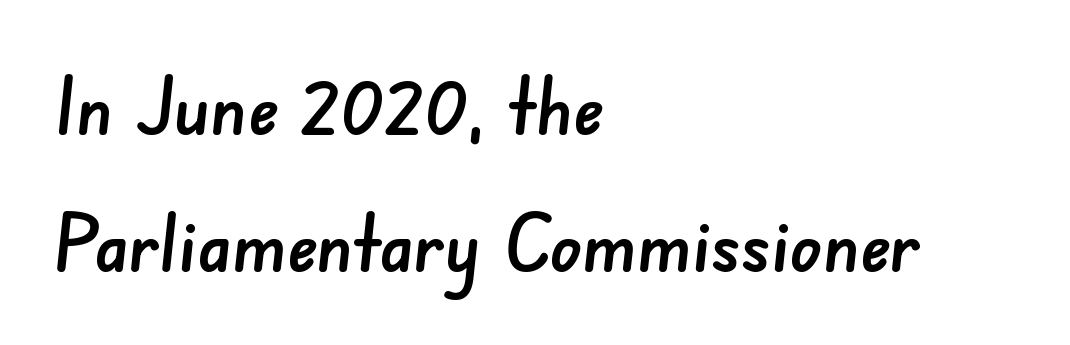
The image shows 80 px sans-serif type; set left-aligned, line spacing 1.71x, normal letter spacing, not underlined; low stroke contrast and a small x-height.
